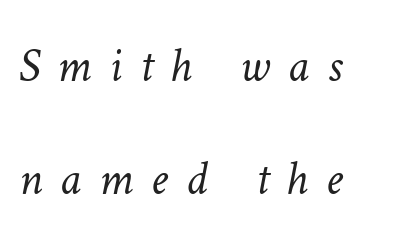
Q: Is the text bold? A: No.
Q: Is the text underlined? A: No.
Q: How is the paragraph aligned? A: Left-aligned.
Q: Is the spacing between letters normal or unusually wide? A: Unusually wide.
Q: Is the spacing between lines tight, normal or loose? A: Loose.
Q: Width (condensed, normal, or wide)? A: Normal.
Q: Stroke contrast? A: Low.
Q: x-height? A: Medium.
Q: Monospaced? A: No.
